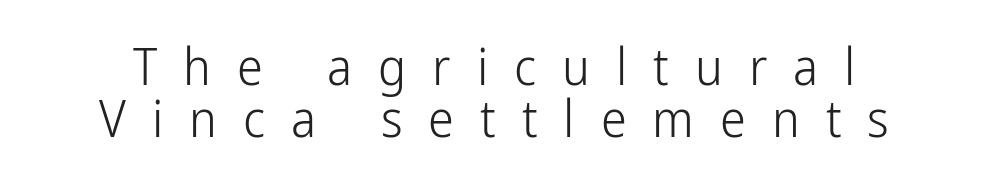
{"serif": "no", "italic": "no", "bold": "no", "weight": "light", "width": "condensed", "stroke_contrast": "low", "x_height": "medium", "monospaced": "no", "underline": "no", "align": "center", "line_spacing": "tight", "line_spacing_ratio": 1.0, "letter_spacing": "wide", "letter_spacing_em": 0.5, "glyph_px": 52}
